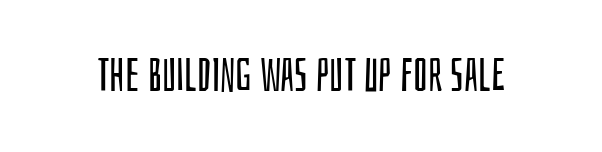
Q: Is the text bold? A: No.
Q: Is the text italic (slanted)? A: No, it is upright.
Q: Is the typeface a serif or a sans-serif typeface? A: Sans-serif.
Q: Is the text underlined? A: No.
Q: Is the spacing between letters normal or unusually wide? A: Normal.
Q: Width (condensed, normal, or wide)? A: Condensed.
Q: Stroke contrast? A: Low.
Q: x-height? A: Large.
Q: Monospaced? A: No.
